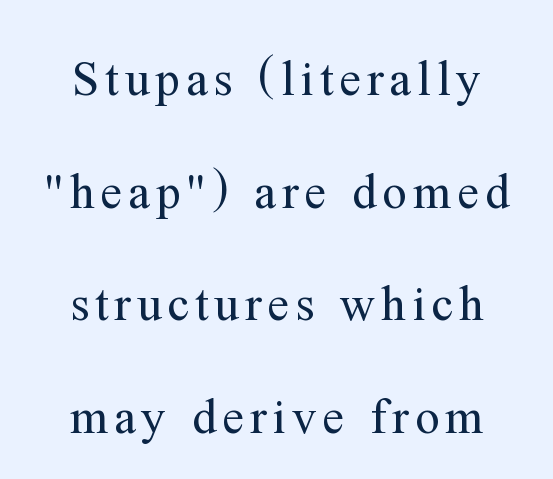
Q: Is the text bold? A: No.
Q: Is the text italic (slanted)? A: No, it is upright.
Q: Is the typeface a serif or a sans-serif typeface? A: Serif.
Q: Is the text underlined? A: No.
Q: Is the spacing between lines tight, normal or loose? A: Loose.
Q: Width (condensed, normal, or wide)? A: Normal.
Q: Stroke contrast? A: Medium.
Q: x-height? A: Medium.
Q: Monospaced? A: No.
